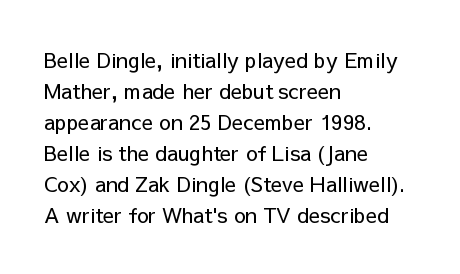
No chunkiness to these letters — they're not bold. The area under the type is left untouched. This rendering uses left alignment, leaving the right contour irregular. The font's upright variant was chosen for this text. Compared with typical body copy, the letter spacing here is the same.
